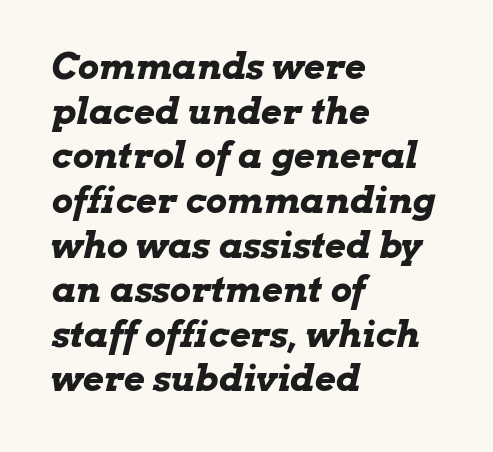
What weight is shown? A full bold with thick strokes. Every character sits at an angle, as italics do. Does the copy run flush right? No — it runs flush left. Do the characters align in a grid? No, the font is proportional. These lines keep a tight, regular rhythm from letter to letter.
